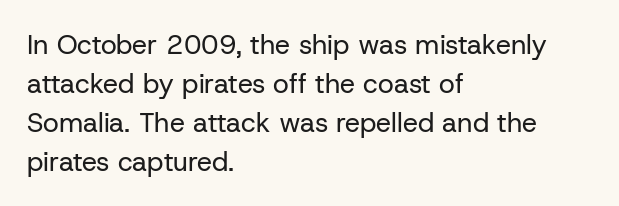
Q: Is the text bold? A: No.
Q: Is the text italic (slanted)? A: No, it is upright.
Q: Is the text underlined? A: No.
Q: How is the paragraph aligned? A: Left-aligned.
Q: Is the spacing between letters normal or unusually wide? A: Normal.
Q: Is the spacing between lines tight, normal or loose? A: Normal.
